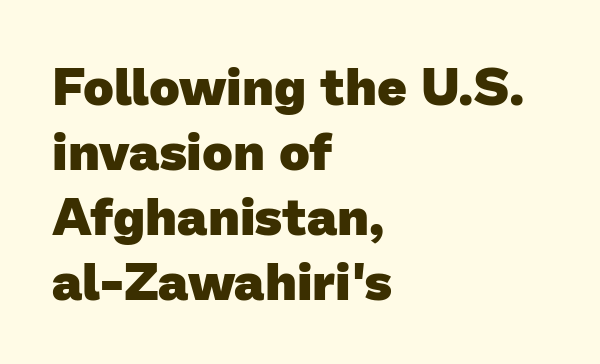
{"serif": "no", "bold": "yes", "weight": "heavy", "width": "normal", "stroke_contrast": "low", "x_height": "medium", "monospaced": "no", "underline": "no", "align": "left", "line_spacing": "normal", "line_spacing_ratio": 1.25, "letter_spacing": "normal", "letter_spacing_em": 0.0, "glyph_px": 52}
